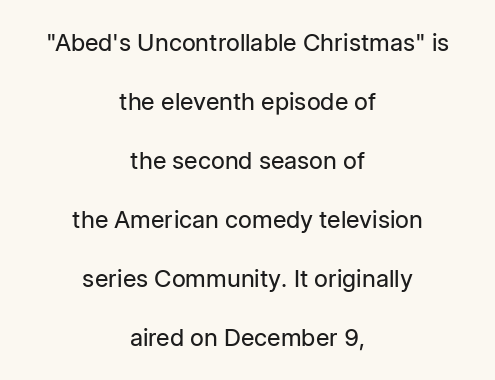
Q: Is the text bold? A: No.
Q: Is the text italic (slanted)? A: No, it is upright.
Q: Is the text underlined? A: No.
Q: How is the paragraph aligned? A: Centered.
Q: Is the spacing between letters normal or unusually wide? A: Normal.
Q: Is the spacing between lines tight, normal or loose? A: Loose.
